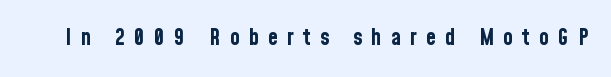
{"italic": "no", "bold": "yes", "underline": "no", "letter_spacing": "wide", "letter_spacing_em": 0.39, "glyph_px": 23}
